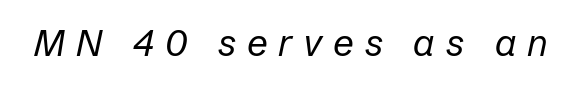
The image shows 37 px regular-weight type, italic (leaning right); set unusually wide letter spacing (+0.29 em), not underlined; low stroke contrast and a medium x-height.
